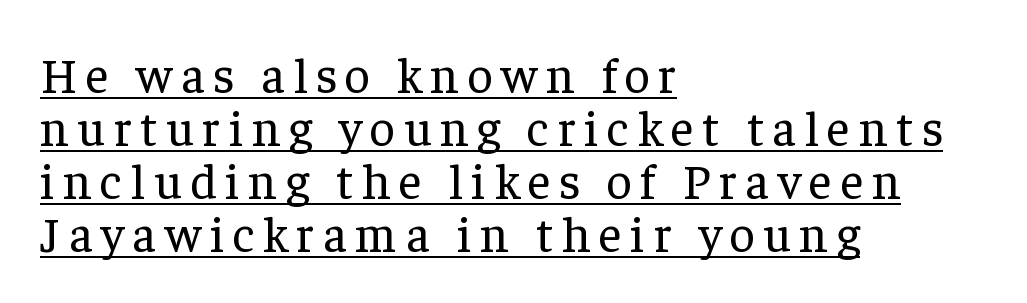
{"serif": "yes", "italic": "no", "bold": "no", "weight": "regular", "width": "normal", "stroke_contrast": "low", "x_height": "medium", "monospaced": "no", "underline": "yes", "align": "left", "line_spacing": "tight", "line_spacing_ratio": 1.06, "glyph_px": 50}
